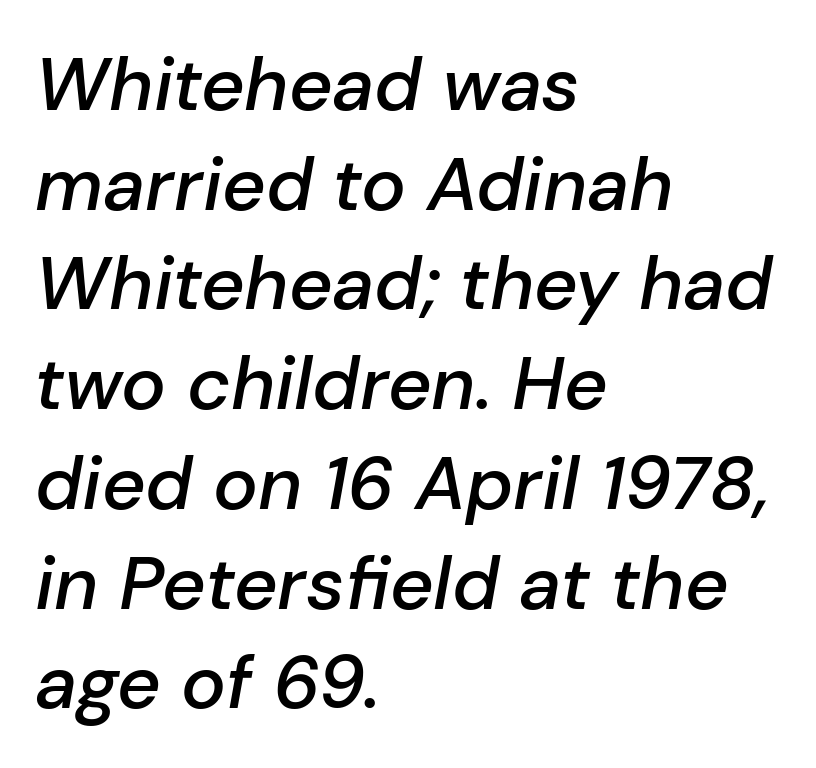
The image shows 75 px semibold type, italic (leaning right); set left-aligned, normal line spacing (1.33x), normal letter spacing, not underlined; low stroke contrast and a medium x-height.
